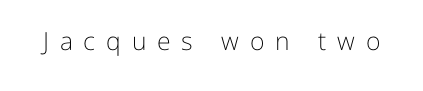
The image shows 25 px text type, upright; set unusually wide letter spacing (+0.43 em), not underlined.
